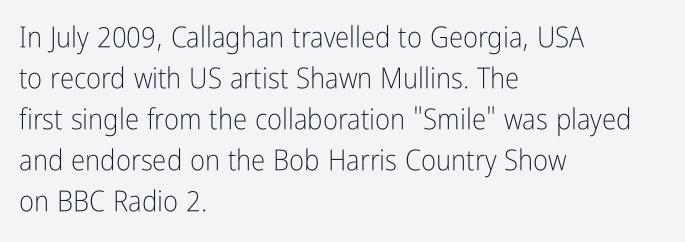
The horizontal fit of the characters is conventional and even. The letters stand upright; this is a roman face. This reads as an unemphasized weight, regular at the heaviest. In terms of letterform style, serifs are entirely absent. Reading down the block, your eye returns to a fixed left position each line.
